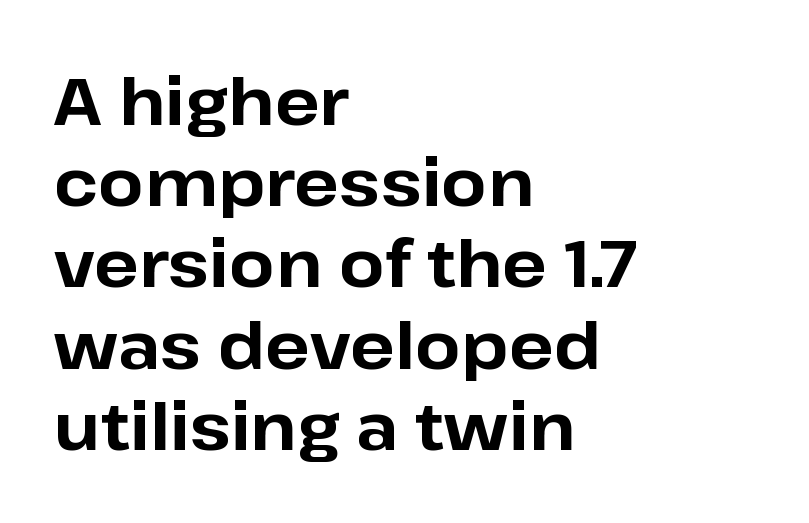
Q: Is the text bold? A: Yes.
Q: Is the text italic (slanted)? A: No, it is upright.
Q: Is the typeface a serif or a sans-serif typeface? A: Sans-serif.
Q: Is the text underlined? A: No.
Q: How is the paragraph aligned? A: Left-aligned.
Q: Is the spacing between letters normal or unusually wide? A: Normal.
Q: Width (condensed, normal, or wide)? A: Normal.
Q: Stroke contrast? A: Low.
Q: x-height? A: Medium.
Q: Monospaced? A: No.
